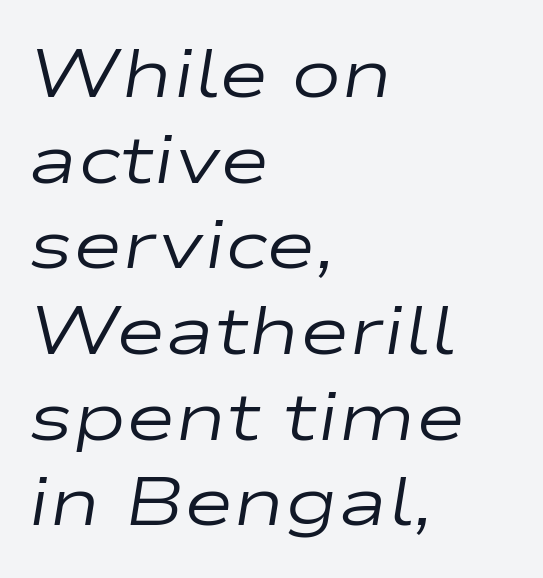
{"italic": "yes", "lean": "right", "slant_degrees": 9, "bold": "no", "weight": "regular", "width": "wide", "stroke_contrast": "low", "x_height": "medium", "monospaced": "no", "underline": "no", "align": "left", "line_spacing": "normal", "line_spacing_ratio": 1.26, "letter_spacing": "normal", "letter_spacing_em": 0.0, "glyph_px": 68}
